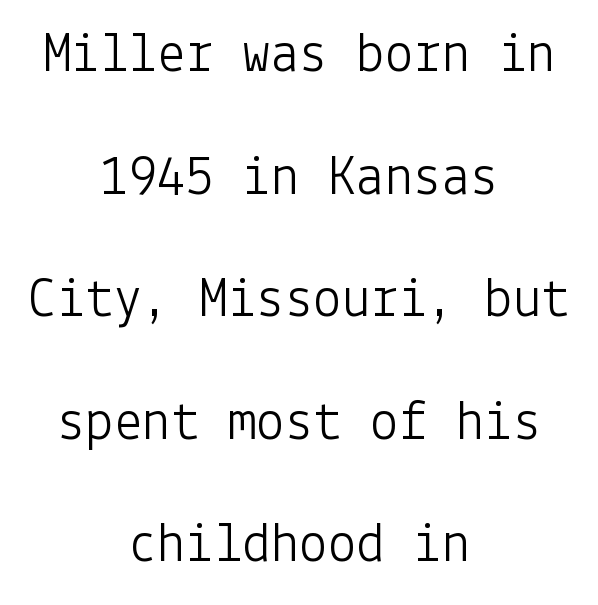
The image shows 57 px light sans-serif type, upright; set centered, loose line spacing (2.15x), normal letter spacing, not underlined; low stroke contrast and a medium x-height.
